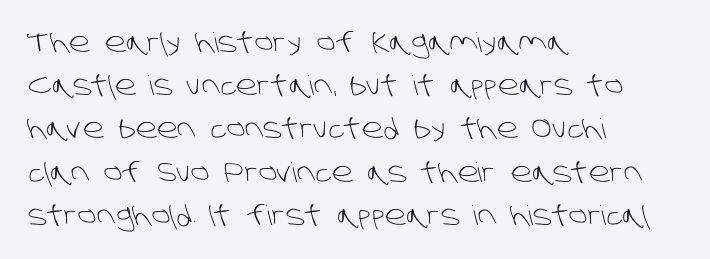
The image shows 27 px text type; set left-aligned, normal line spacing (1.6x), normal letter spacing, not underlined.
